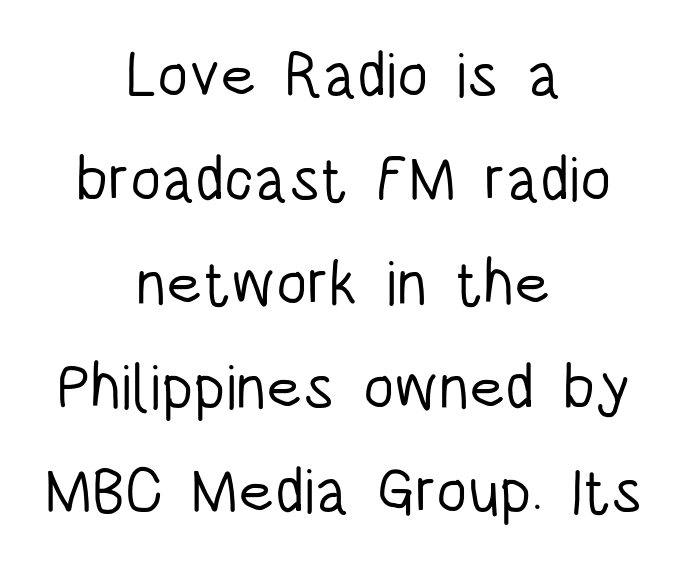
Q: Is the text bold? A: No.
Q: Is the text italic (slanted)? A: No, it is upright.
Q: Is the typeface a serif or a sans-serif typeface? A: Sans-serif.
Q: Is the text underlined? A: No.
Q: How is the paragraph aligned? A: Centered.
Q: Is the spacing between letters normal or unusually wide? A: Normal.
Q: Is the spacing between lines tight, normal or loose? A: Normal.
Q: Width (condensed, normal, or wide)? A: Condensed.
Q: Stroke contrast? A: Low.
Q: x-height? A: Large.
Q: Monospaced? A: No.
